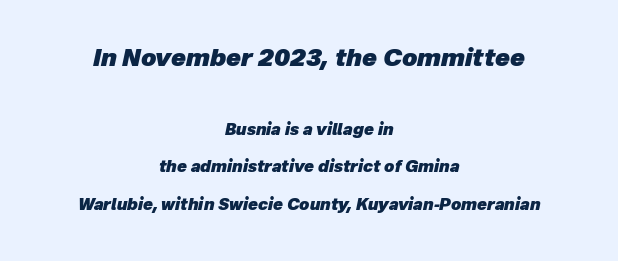
Q: Is the text bold? A: Yes.
Q: Is the text italic (slanted)? A: Yes, it leans right by about 12 degrees.
Q: Is the text underlined? A: No.
Q: How is the paragraph aligned? A: Centered.
Q: Is the spacing between letters normal or unusually wide? A: Normal.
Q: Is the spacing between lines tight, normal or loose? A: Loose.
Q: Which block of text is set in a larger size, the first (top) or the second (bottom)? A: The first (top) one.
